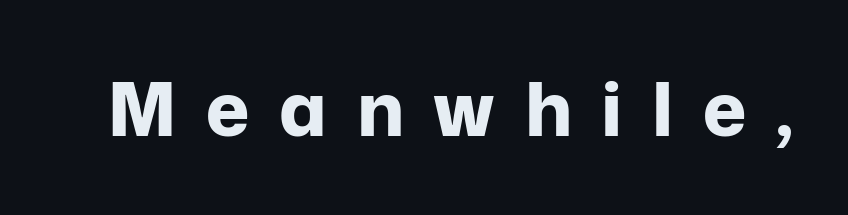
The image shows 74 px bold sans-serif type, upright; set unusually wide letter spacing (+0.4 em), not underlined; low stroke contrast and a medium x-height.
